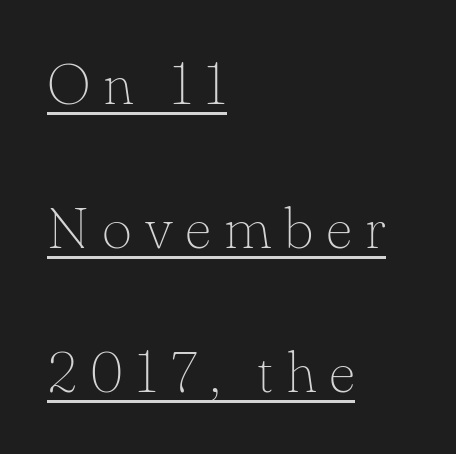
The vertical gap from one line to the next is large. The font is comparable to plain body text, perhaps lighter. Spacing verdict: proportional, widths tailored to each character. Descenders here cross a horizontal rule under the line. Compared with typical body copy, the letter spacing here is much looser.
